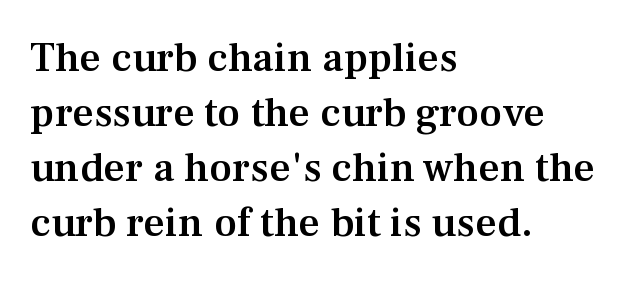
The image shows 42 px semibold serif type, upright; set left-aligned, normal line spacing (1.31x), normal letter spacing, not underlined; medium stroke contrast and a medium x-height.
